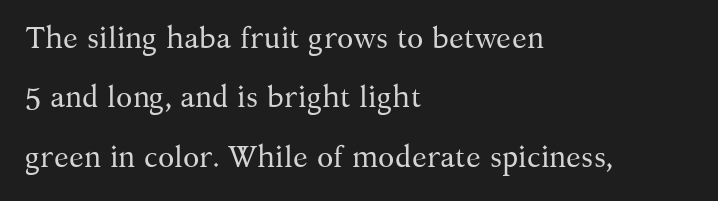
The image shows 30 px regular-weight serif type, upright; set left-aligned, loose line spacing (1.98x), normal letter spacing, not underlined; medium stroke contrast and a medium x-height.
